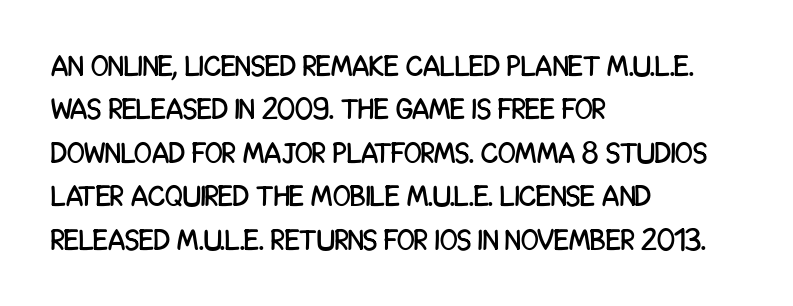
Q: Is the text italic (slanted)? A: No, it is upright.
Q: Is the typeface a serif or a sans-serif typeface? A: Sans-serif.
Q: Is the text underlined? A: No.
Q: How is the paragraph aligned? A: Left-aligned.
Q: Is the spacing between letters normal or unusually wide? A: Normal.
Q: Is the spacing between lines tight, normal or loose? A: Normal.
Q: Width (condensed, normal, or wide)? A: Condensed.
Q: Stroke contrast? A: Low.
Q: x-height? A: Large.
Q: Monospaced? A: No.
